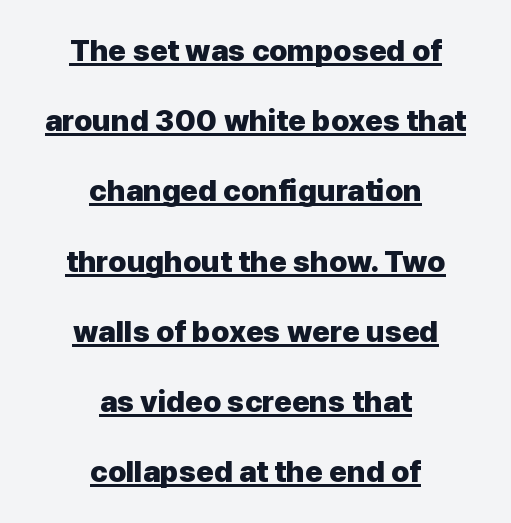
Q: Is the text bold? A: Yes.
Q: Is the text italic (slanted)? A: No, it is upright.
Q: Is the typeface a serif or a sans-serif typeface? A: Sans-serif.
Q: Is the text underlined? A: Yes.
Q: How is the paragraph aligned? A: Centered.
Q: Is the spacing between letters normal or unusually wide? A: Normal.
Q: Is the spacing between lines tight, normal or loose? A: Loose.
Q: Width (condensed, normal, or wide)? A: Normal.
Q: Stroke contrast? A: Low.
Q: x-height? A: Medium.
Q: Monospaced? A: No.
